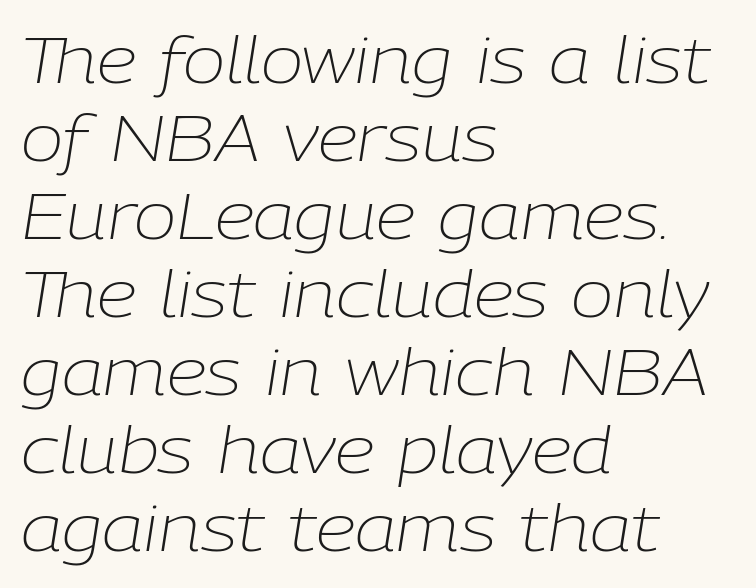
The image shows 64 px light type, italic (leaning right); set left-aligned, line spacing 1.22x, normal letter spacing, not underlined; low stroke contrast and a medium x-height.
